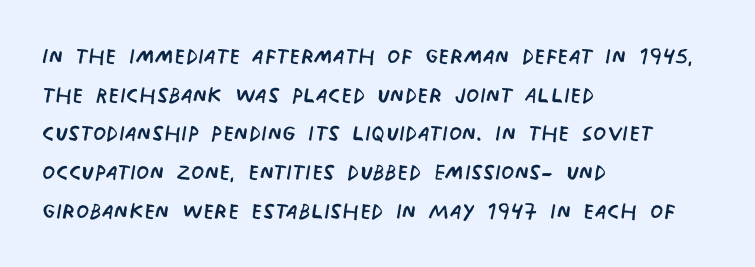
Q: Is the text bold? A: No.
Q: Is the typeface a serif or a sans-serif typeface? A: Sans-serif.
Q: Is the text underlined? A: No.
Q: How is the paragraph aligned? A: Left-aligned.
Q: Is the spacing between letters normal or unusually wide? A: Normal.
Q: Is the spacing between lines tight, normal or loose? A: Normal.
Q: Width (condensed, normal, or wide)? A: Condensed.
Q: Stroke contrast? A: Low.
Q: x-height? A: Large.
Q: Monospaced? A: No.
